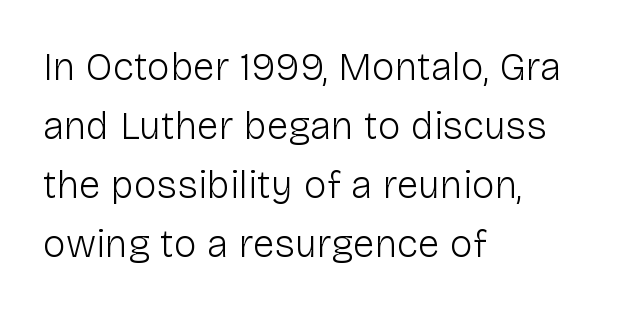
The image shows 39 px light sans-serif type, upright; set left-aligned, normal line spacing (1.51x), normal letter spacing, not underlined; low stroke contrast and a medium x-height.
